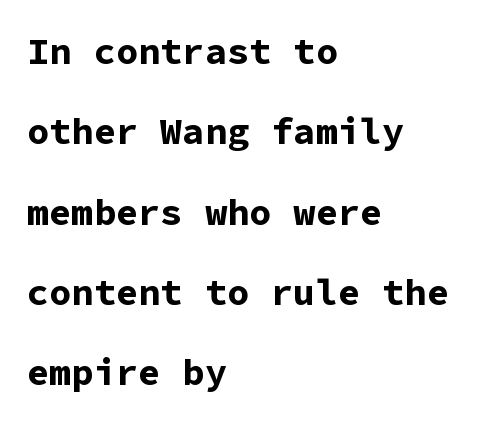
The image shows 37 px bold sans-serif type, upright, monospaced; set left-aligned, loose line spacing (2.17x), normal letter spacing, not underlined; low stroke contrast and a medium x-height.
